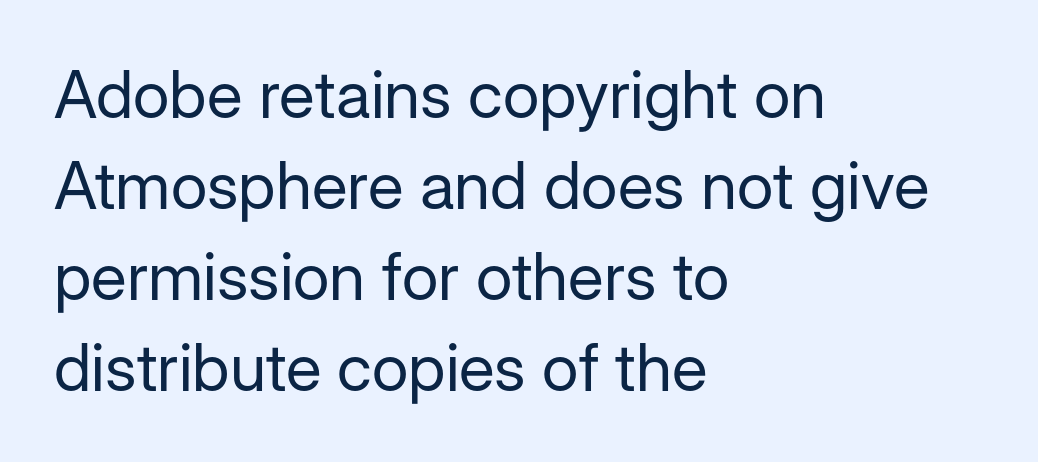
{"serif": "no", "italic": "no", "bold": "no", "weight": "regular", "width": "normal", "stroke_contrast": "low", "x_height": "medium", "monospaced": "no", "underline": "no", "align": "left", "line_spacing": "normal", "line_spacing_ratio": 1.38, "letter_spacing": "normal", "letter_spacing_em": 0.0, "glyph_px": 66}
